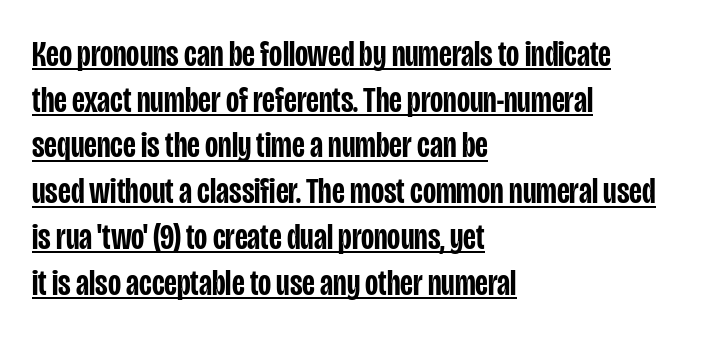
These lines were composed using upright roman letters. The lines sit at an ordinary, default distance from one another. In CSS terms this would be text-align: left. The rendering uses the underline text-decoration.
